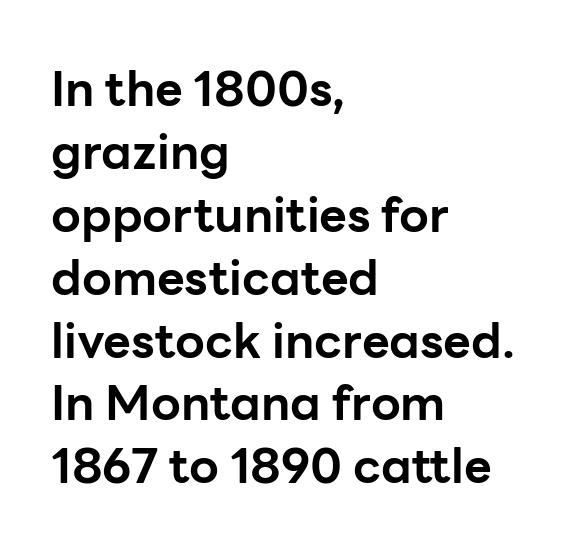
{"serif": "no", "italic": "no", "bold": "yes", "weight": "bold", "width": "normal", "stroke_contrast": "low", "x_height": "medium", "monospaced": "no", "underline": "no", "align": "left", "line_spacing": "normal", "line_spacing_ratio": 1.31, "letter_spacing": "normal", "letter_spacing_em": 0.0, "glyph_px": 48}
